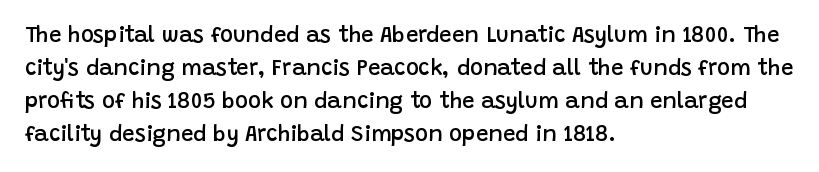
The image shows 22 px text type, upright; set left-aligned, normal line spacing (1.5x), normal letter spacing, not underlined.
